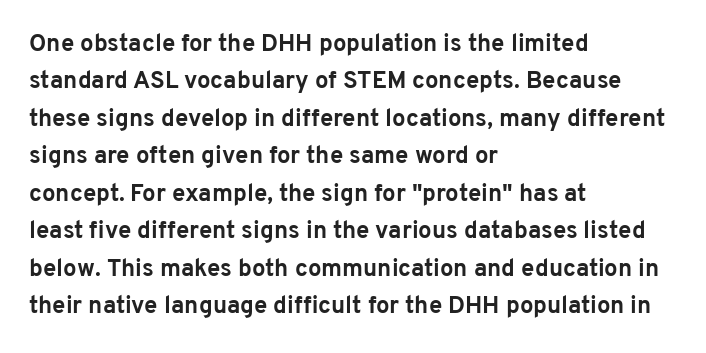
{"italic": "no", "bold": "yes", "underline": "no", "align": "left", "line_spacing": "normal", "line_spacing_ratio": 1.56, "letter_spacing": "normal", "letter_spacing_em": 0.0, "glyph_px": 24}
